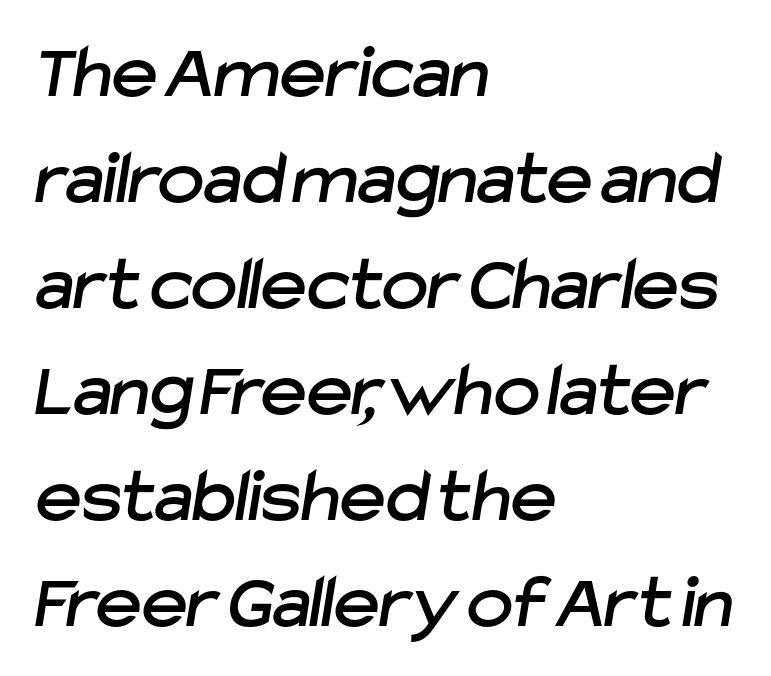
Q: Is the typeface a serif or a sans-serif typeface? A: Sans-serif.
Q: Is the text underlined? A: No.
Q: How is the paragraph aligned? A: Left-aligned.
Q: Is the spacing between letters normal or unusually wide? A: Normal.
Q: Is the spacing between lines tight, normal or loose? A: Normal.
Q: Width (condensed, normal, or wide)? A: Normal.
Q: Stroke contrast? A: Low.
Q: x-height? A: Medium.
Q: Monospaced? A: No.
